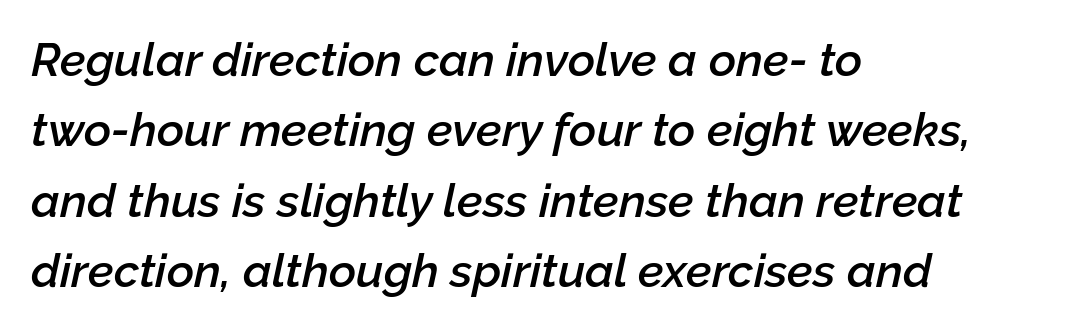
{"italic": "yes", "lean": "right", "slant_degrees": 12, "bold": "semi", "weight": "semibold", "width": "normal", "stroke_contrast": "low", "x_height": "medium", "monospaced": "no", "underline": "no", "align": "left", "line_spacing": "normal", "line_spacing_ratio": 1.5, "letter_spacing": "normal", "letter_spacing_em": 0.0, "glyph_px": 47}
